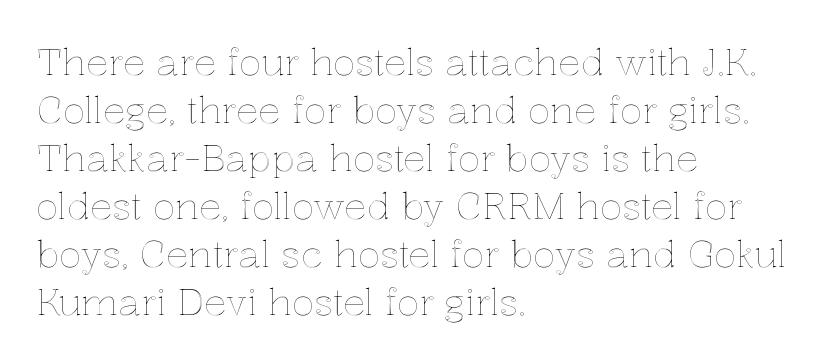
Q: Is the text italic (slanted)? A: No, it is upright.
Q: Is the text underlined? A: No.
Q: How is the paragraph aligned? A: Left-aligned.
Q: Is the spacing between letters normal or unusually wide? A: Normal.
Q: Is the spacing between lines tight, normal or loose? A: Normal.
Q: Width (condensed, normal, or wide)? A: Normal.
Q: x-height? A: Medium.
Q: Monospaced? A: No.
